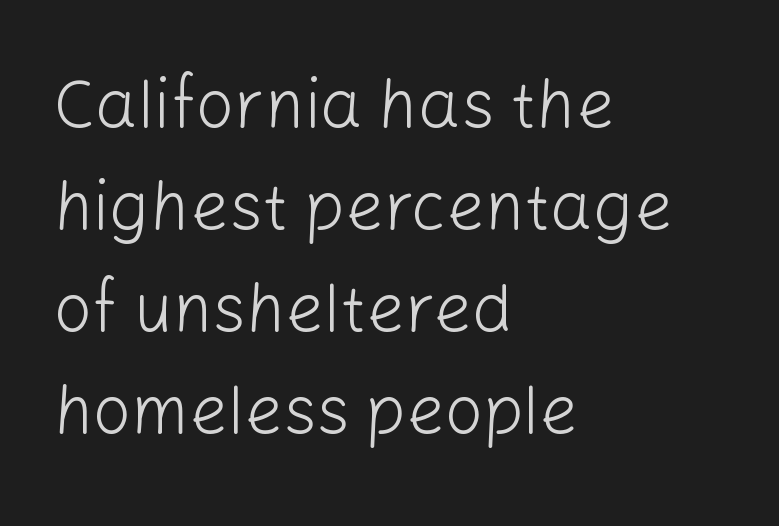
Vertical strokes here are truly vertical. This sample uses plain, unmodified letter spacing. Serifs: no, the terminals of the letterforms are clean. Honestly, there is no underline to notice here at all. Letters have the restrained weight of plain body copy at most. A typesetter would call this proportional, since set widths differ per character.
